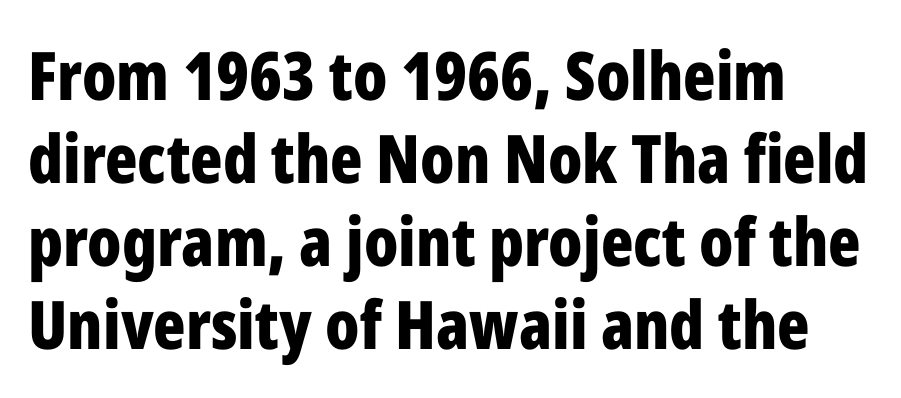
Q: Is the text bold? A: Yes.
Q: Is the text italic (slanted)? A: No, it is upright.
Q: Is the typeface a serif or a sans-serif typeface? A: Sans-serif.
Q: Is the text underlined? A: No.
Q: How is the paragraph aligned? A: Left-aligned.
Q: Is the spacing between letters normal or unusually wide? A: Normal.
Q: Width (condensed, normal, or wide)? A: Condensed.
Q: Stroke contrast? A: Low.
Q: x-height? A: Medium.
Q: Monospaced? A: No.
